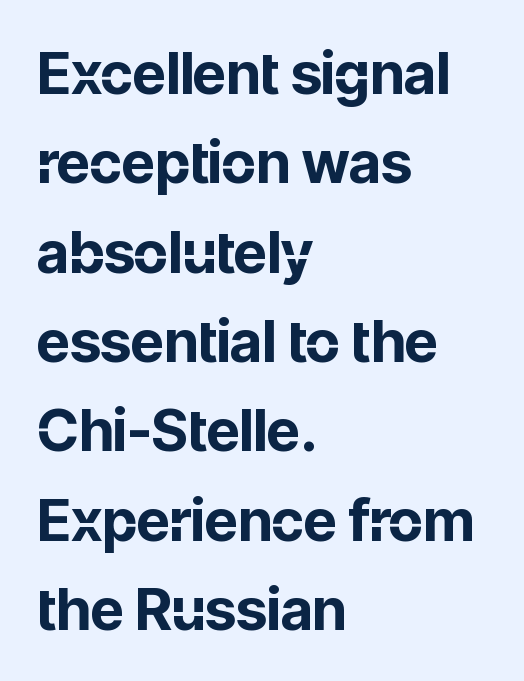
Each new line begins a customary step beneath the previous one. Compared with a centered layout, this one pins lines to the left instead. The sample has been set heavy, in full bold. Look at the tracking — it's just the regular setting, nothing added. A roman cut, with each character standing at attention. This sample has the flowing, uneven cadence of proportional lettering.
